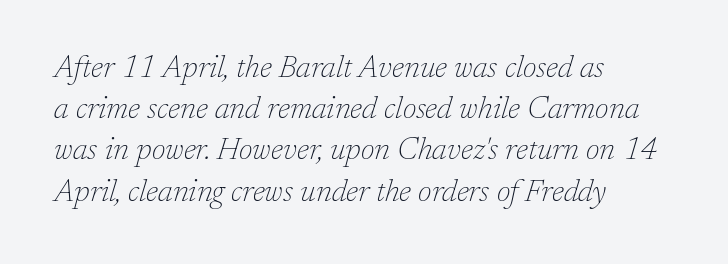
Q: Is the text bold? A: No.
Q: Is the text italic (slanted)? A: Yes, it leans right by about 17 degrees.
Q: Is the typeface a serif or a sans-serif typeface? A: Serif.
Q: Is the text underlined? A: No.
Q: How is the paragraph aligned? A: Left-aligned.
Q: Is the spacing between letters normal or unusually wide? A: Normal.
Q: Is the spacing between lines tight, normal or loose? A: Normal.
Q: Width (condensed, normal, or wide)? A: Normal.
Q: Stroke contrast? A: Low.
Q: x-height? A: Medium.
Q: Monospaced? A: No.
